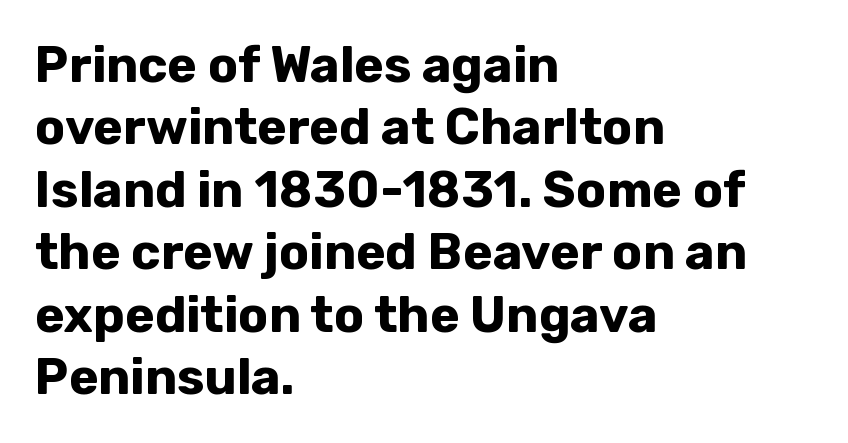
Q: Is the text bold? A: Yes.
Q: Is the text italic (slanted)? A: No, it is upright.
Q: Is the typeface a serif or a sans-serif typeface? A: Sans-serif.
Q: Is the text underlined? A: No.
Q: How is the paragraph aligned? A: Left-aligned.
Q: Is the spacing between letters normal or unusually wide? A: Normal.
Q: Is the spacing between lines tight, normal or loose? A: Normal.
Q: Width (condensed, normal, or wide)? A: Normal.
Q: Stroke contrast? A: Low.
Q: x-height? A: Medium.
Q: Monospaced? A: No.
